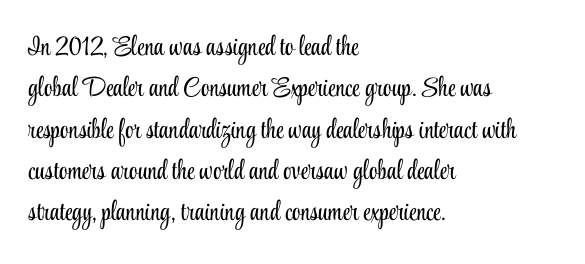
Q: Is the text bold? A: No.
Q: Is the text italic (slanted)? A: Yes.
Q: Is the text underlined? A: No.
Q: How is the paragraph aligned? A: Left-aligned.
Q: Is the spacing between letters normal or unusually wide? A: Normal.
Q: Is the spacing between lines tight, normal or loose? A: Normal.
